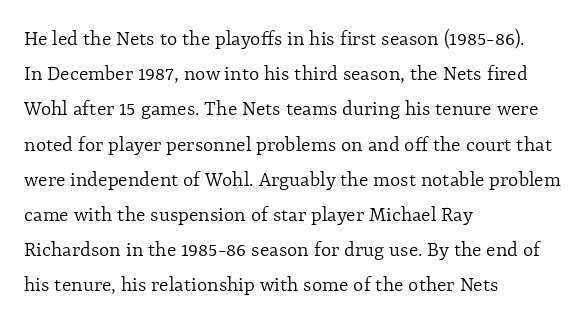
Q: Is the text bold? A: No.
Q: Is the text italic (slanted)? A: No, it is upright.
Q: Is the text underlined? A: No.
Q: How is the paragraph aligned? A: Left-aligned.
Q: Is the spacing between letters normal or unusually wide? A: Normal.
Q: Is the spacing between lines tight, normal or loose? A: Normal.
